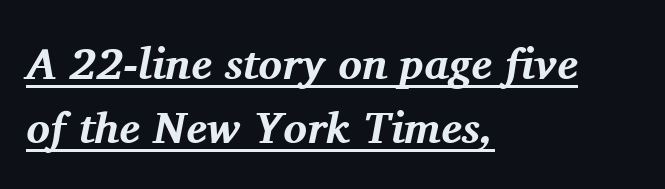
{"serif": "yes", "italic": "yes", "lean": "right", "slant_degrees": 11, "bold": "yes", "weight": "bold", "width": "normal", "stroke_contrast": "medium", "x_height": "medium", "monospaced": "no", "underline": "yes", "align": "left", "line_spacing": "normal", "line_spacing_ratio": 1.45, "letter_spacing": "normal", "letter_spacing_em": 0.0, "glyph_px": 44}
